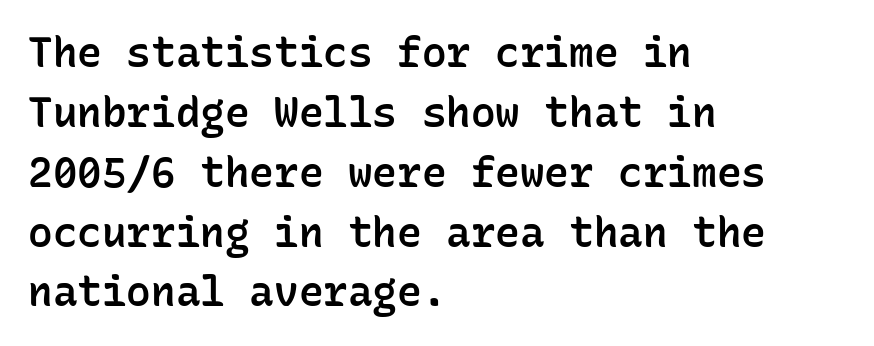
{"serif": "no", "italic": "no", "bold": "semi", "weight": "semibold", "width": "normal", "stroke_contrast": "low", "x_height": "medium", "monospaced": "yes", "underline": "no", "align": "left", "line_spacing": "normal", "line_spacing_ratio": 1.46, "letter_spacing": "normal", "letter_spacing_em": 0.0, "glyph_px": 41}
